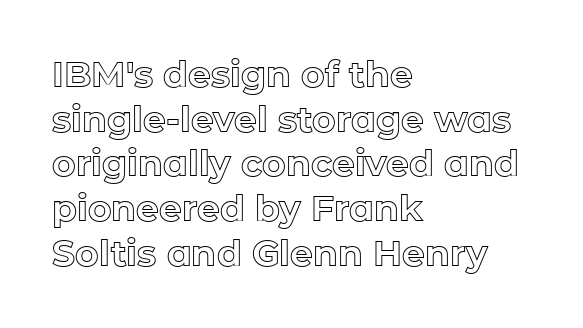
{"italic": "no", "width": "normal", "x_height": "medium", "monospaced": "no", "underline": "no", "align": "left", "line_spacing_ratio": 1.24, "letter_spacing": "normal", "letter_spacing_em": 0.0, "glyph_px": 36}
